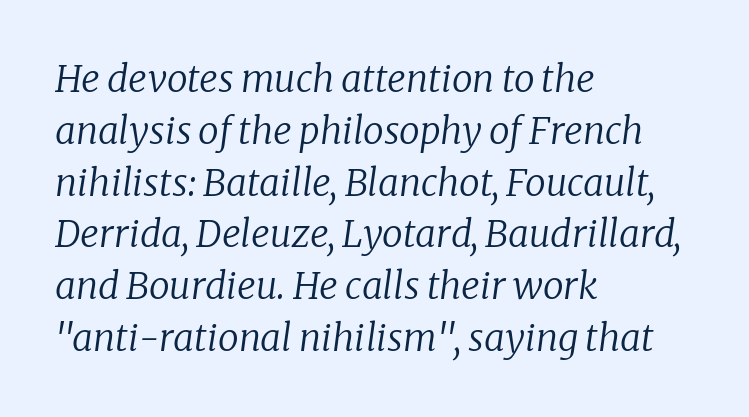
Q: Is the text bold? A: No.
Q: Is the text italic (slanted)? A: Yes, it leans right by about 8 degrees.
Q: Is the typeface a serif or a sans-serif typeface? A: Serif.
Q: Is the text underlined? A: No.
Q: How is the paragraph aligned? A: Left-aligned.
Q: Is the spacing between letters normal or unusually wide? A: Normal.
Q: Is the spacing between lines tight, normal or loose? A: Normal.
Q: Width (condensed, normal, or wide)? A: Normal.
Q: Stroke contrast? A: Low.
Q: x-height? A: Medium.
Q: Monospaced? A: No.
